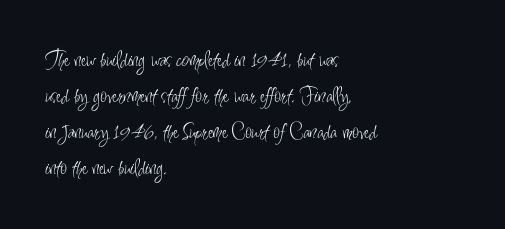
There is no visible air inserted between adjacent glyphs. The rendering anchors every line to the left-hand side. Counters stay open thanks to moderate or lighter strokes. Is there much room between lines? A standard amount, neither cramped nor airy. Type without underlining.
